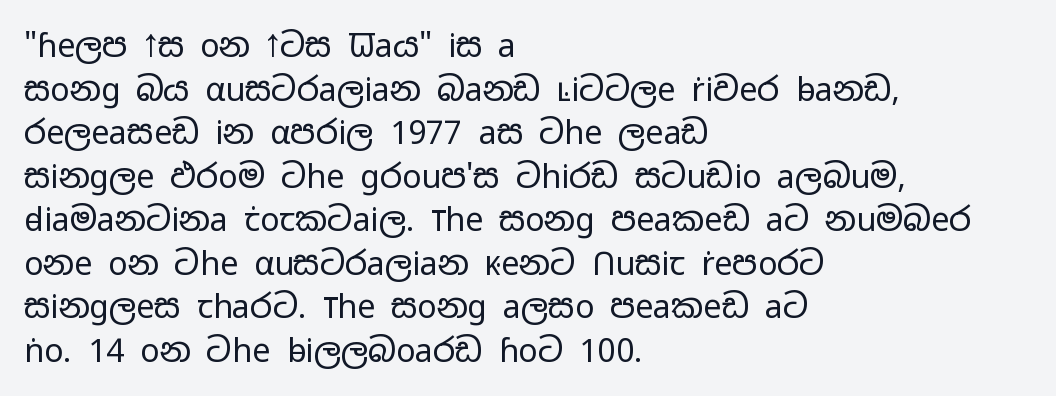
{"serif": "no", "italic": "no", "bold": "no", "weight": "regular", "width": "wide", "stroke_contrast": "low", "x_height": "medium", "monospaced": "no", "underline": "no", "align": "left", "line_spacing": "normal", "line_spacing_ratio": 1.36, "letter_spacing": "normal", "letter_spacing_em": 0.0, "glyph_px": 32}
